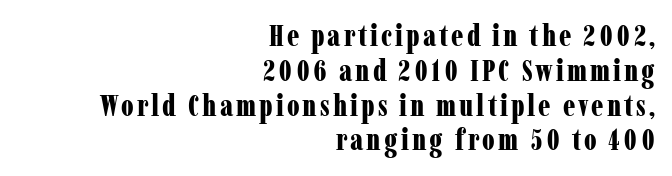
The image shows 30 px bold, condensed serif type, upright; set right-aligned, line spacing 1.16x, not underlined; low stroke contrast and a medium x-height.
